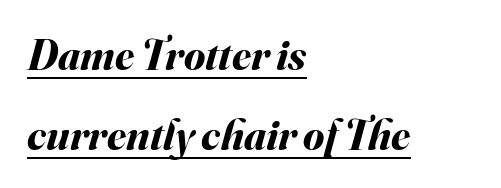
The passage shown has conventional tracking throughout. A typographer would call this underscored text. Students, this is bold: see how much ink each stroke carries. The letters are slanted; this is an italic face. Looks like regular typesetting: each glyph gets only the width it needs. Where is the straight margin? On the left.
